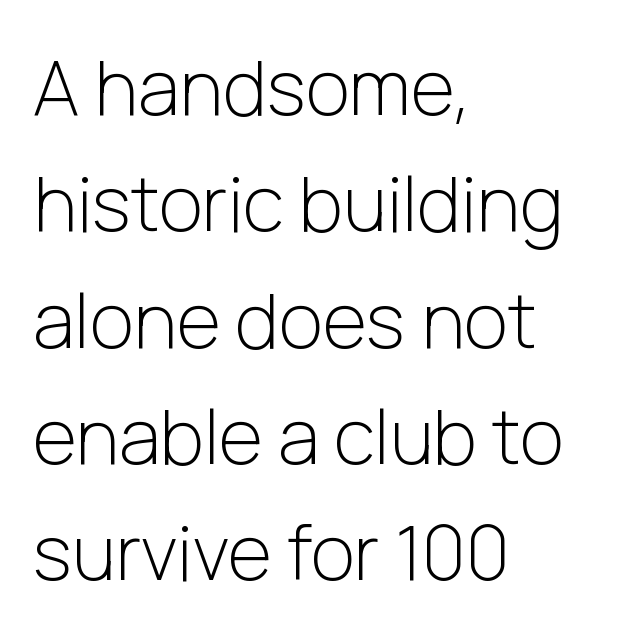
Classification — sans serif. The cut favours lightness, reaching ordinary text weight at its darkest. The specimen omits any rule beneath the text block's lines. Where is the straight margin? On the left.
